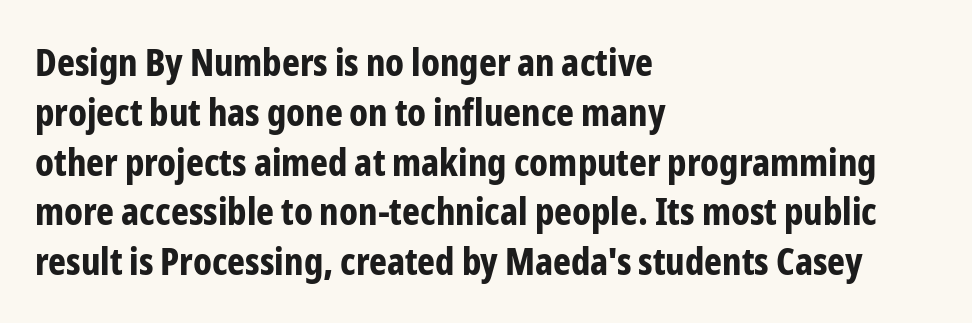
{"serif": "no", "italic": "no", "bold": "yes", "weight": "bold", "width": "condensed", "stroke_contrast": "low", "x_height": "medium", "monospaced": "no", "underline": "no", "align": "left", "line_spacing": "normal", "line_spacing_ratio": 1.31, "letter_spacing": "normal", "letter_spacing_em": 0.0, "glyph_px": 38}
